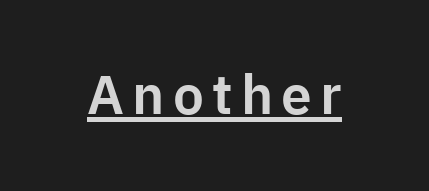
The image shows 55 px sans-serif type, upright; set underlined; low stroke contrast and a medium x-height.
